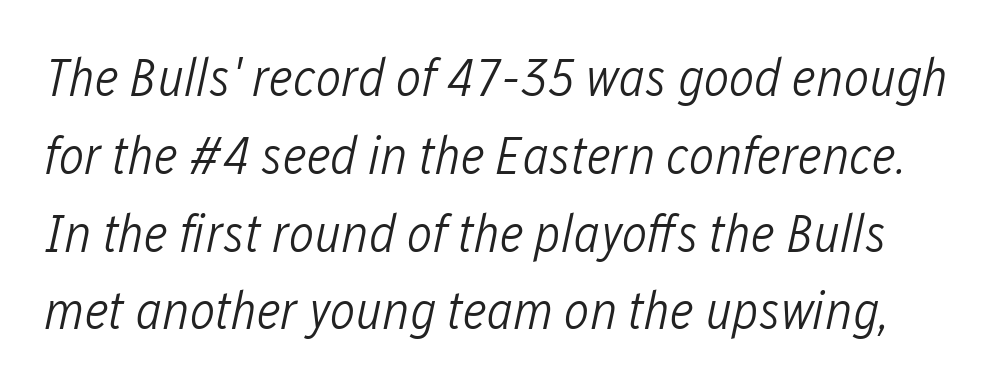
{"italic": "yes", "lean": "right", "slant_degrees": 12, "bold": "no", "weight": "light", "width": "condensed", "stroke_contrast": "low", "x_height": "medium", "monospaced": "no", "underline": "no", "line_spacing": "normal", "line_spacing_ratio": 1.44, "letter_spacing": "normal", "letter_spacing_em": 0.0, "glyph_px": 54}
